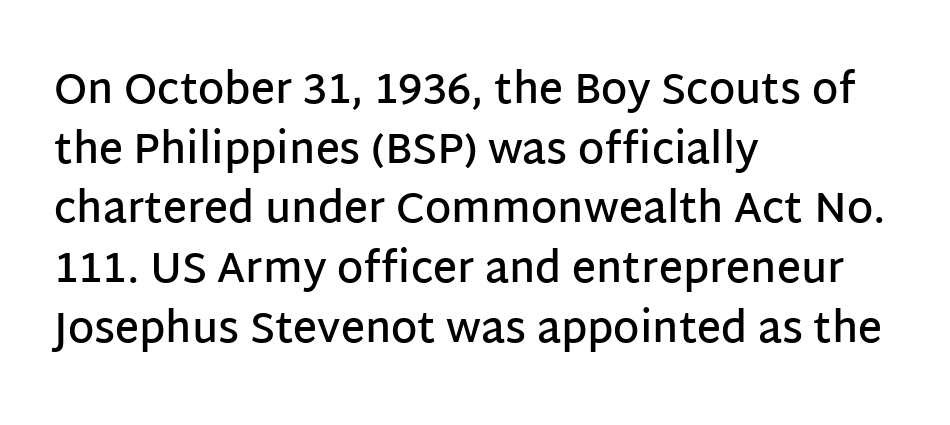
The strokes are fattened partway — semibold, not bold. Any mark beneath the type? The region is blank. The rendering uses a moderate line-height, typical for paragraphs. Typeset ragged right — the left edge is the straight one.
